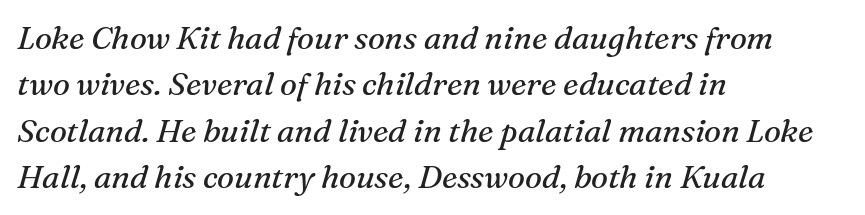
{"serif": "yes", "italic": "yes", "lean": "right", "slant_degrees": 16, "bold": "no", "weight": "regular", "width": "normal", "stroke_contrast": "medium", "x_height": "medium", "monospaced": "no", "underline": "no", "align": "left", "line_spacing": "normal", "line_spacing_ratio": 1.45, "letter_spacing": "normal", "letter_spacing_em": 0.0, "glyph_px": 32}
